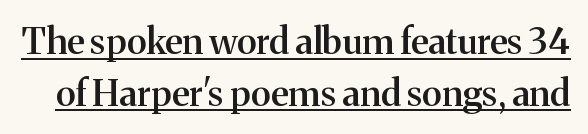
The face used here is seriffed, in the tradition of book romans. The words here are underlined. Note the varied advance widths — an 'i' is clearly narrower than an 'm'. Between one letter and the next there's only the usual sliver of space. Emphasis by weight is partial: semibold. Quick note: interline space is typical.
